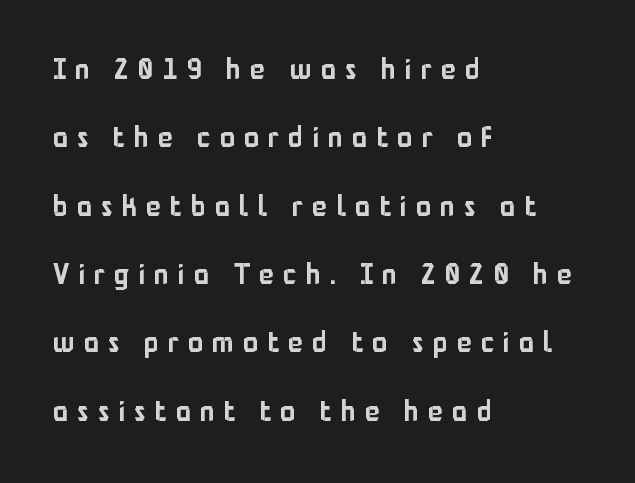
Nobody drew a line under any word here. Do the characters align in a grid? No, the font is proportional. Widely set lines give the paragraph a tall, airy silhouette. No feet cap the strokes, marking this as sans-serif type. Here the glyphs are tracked loosely, breaking word shapes into spaced letters.
